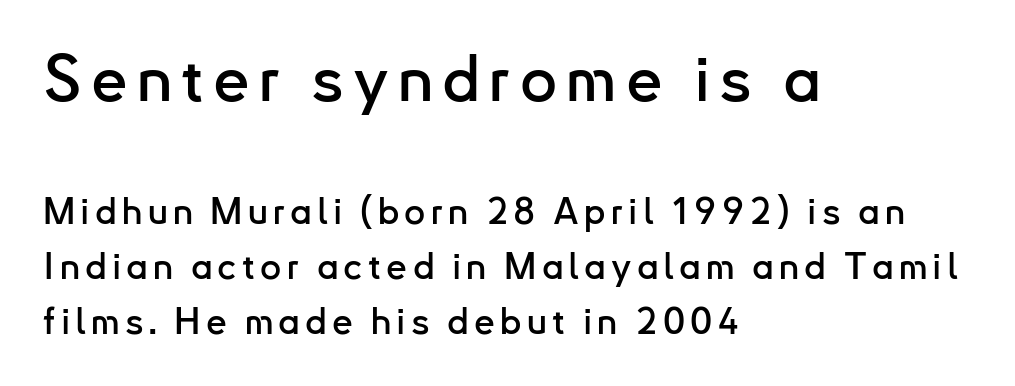
The image shows 65 px sans-serif type, upright; set left-aligned, normal line spacing (1.48x), not underlined; the first (top) block is 1.76x larger; low stroke contrast and a small x-height.
